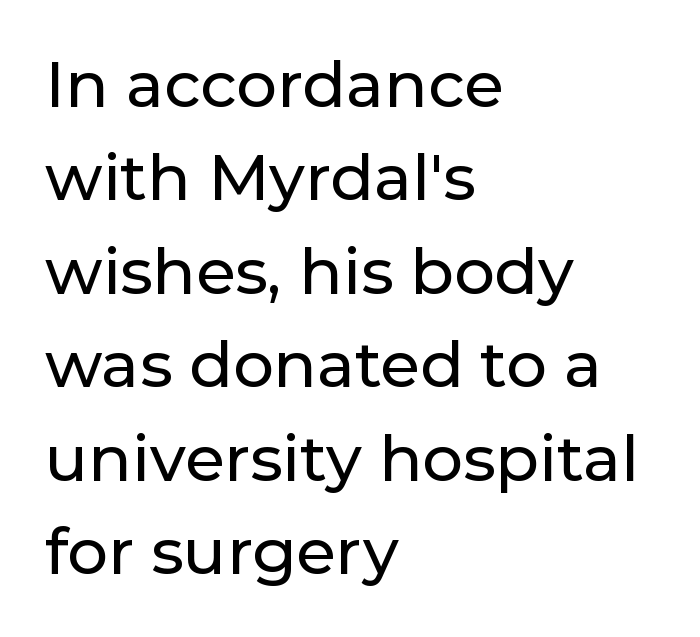
Q: Is the text italic (slanted)? A: No, it is upright.
Q: Is the typeface a serif or a sans-serif typeface? A: Sans-serif.
Q: Is the text underlined? A: No.
Q: How is the paragraph aligned? A: Left-aligned.
Q: Is the spacing between letters normal or unusually wide? A: Normal.
Q: Is the spacing between lines tight, normal or loose? A: Normal.
Q: Width (condensed, normal, or wide)? A: Normal.
Q: Stroke contrast? A: Low.
Q: x-height? A: Medium.
Q: Monospaced? A: No.
